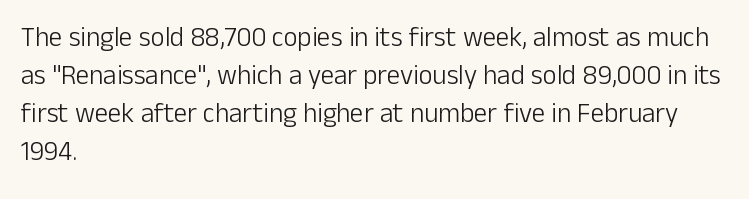
Q: Is the text bold? A: No.
Q: Is the text italic (slanted)? A: No, it is upright.
Q: Is the text underlined? A: No.
Q: How is the paragraph aligned? A: Left-aligned.
Q: Is the spacing between letters normal or unusually wide? A: Normal.
Q: Is the spacing between lines tight, normal or loose? A: Normal.
